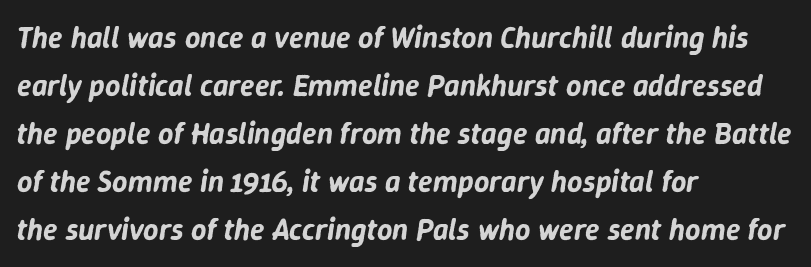
{"italic": "yes", "lean": "right", "slant_degrees": 9, "width": "normal", "stroke_contrast": "low", "x_height": "medium", "monospaced": "no", "underline": "no", "align": "left", "line_spacing": "normal", "line_spacing_ratio": 1.6, "letter_spacing": "normal", "letter_spacing_em": 0.0, "glyph_px": 30}
